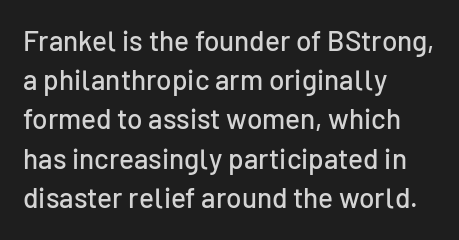
This block has exactly the height ordinary leading produces. Horizontally, the lines are justified to the leading edge only. Each letter keeps its own natural width here, so spacing adapts to shape. Observe the ordinary spacing: letters are neighbours, not strangers. Font category for this specimen: sans-serif.
